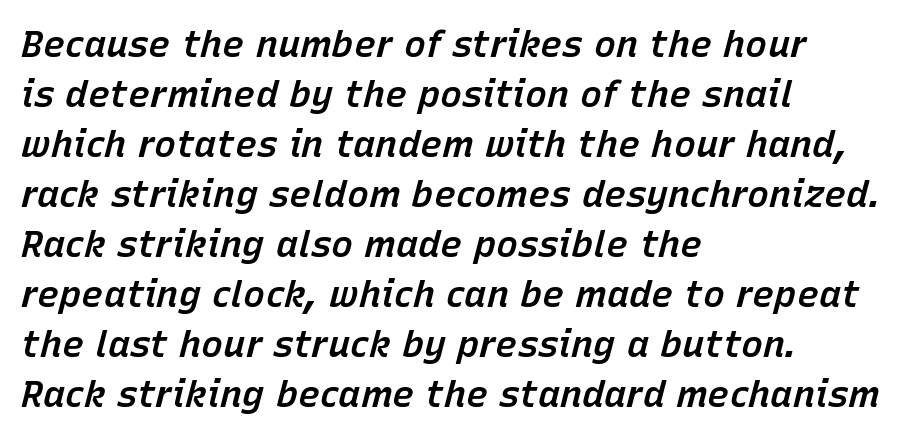
{"italic": "yes", "lean": "right", "slant_degrees": 15, "bold": "semi", "weight": "semibold", "width": "normal", "stroke_contrast": "low", "x_height": "medium", "monospaced": "no", "underline": "no", "align": "left", "line_spacing": "normal", "line_spacing_ratio": 1.35, "letter_spacing": "normal", "letter_spacing_em": 0.0, "glyph_px": 37}
